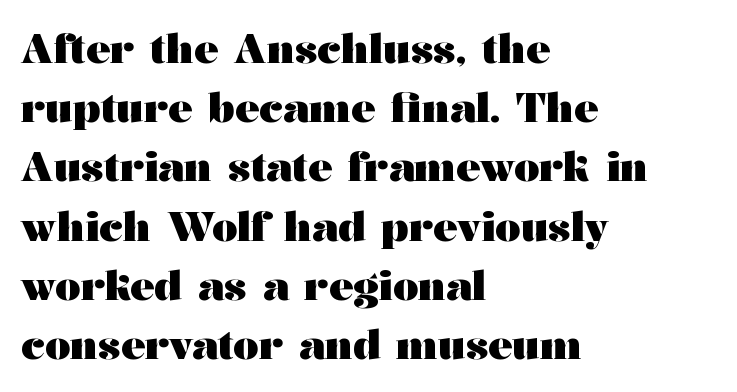
{"serif": "yes", "italic": "no", "bold": "yes", "weight": "heavy", "width": "wide", "stroke_contrast": "medium", "x_height": "medium", "monospaced": "no", "underline": "no", "align": "left", "line_spacing": "normal", "line_spacing_ratio": 1.48, "letter_spacing": "normal", "letter_spacing_em": 0.0, "glyph_px": 40}
